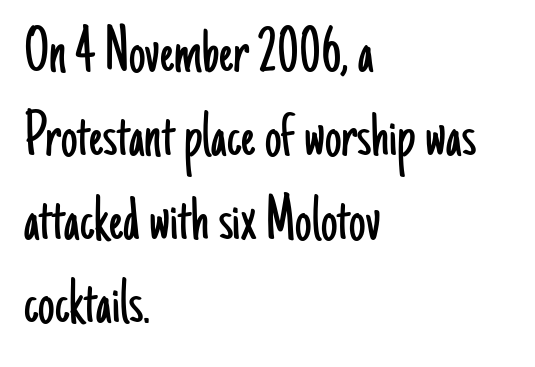
{"serif": "no", "italic": "no", "bold": "no", "weight": "light", "width": "condensed", "stroke_contrast": "low", "x_height": "small", "monospaced": "no", "underline": "no", "align": "left", "line_spacing": "normal", "line_spacing_ratio": 1.27, "letter_spacing": "normal", "letter_spacing_em": 0.0, "glyph_px": 66}
